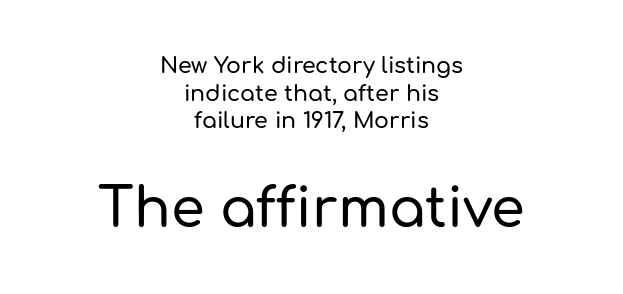
The image shows 54 px sans-serif type, upright; set centered, normal line spacing (1.26x), normal letter spacing, not underlined; the second (bottom) block is 2.45x larger; low stroke contrast and a medium x-height.
